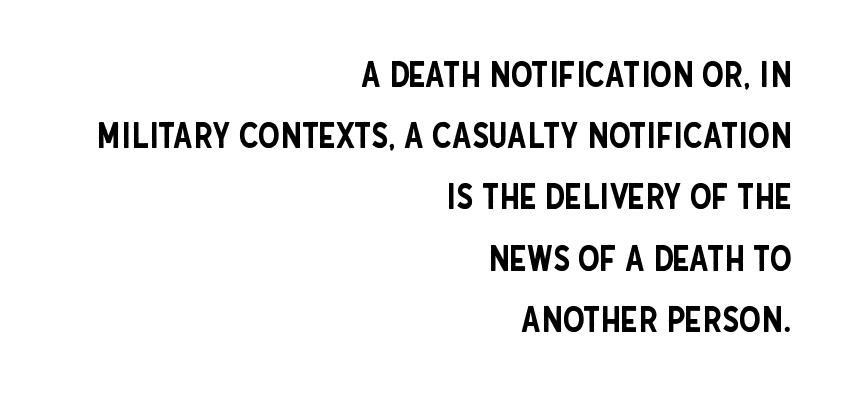
Every row of glyphs terminates at an identical x-position on the right. Varying glyph widths throughout — classic text-font behaviour. Between one letter and the next there's only the usual sliver of space. Ascenders rise straight up at ninety degrees. Plain, unruled lines of type.
